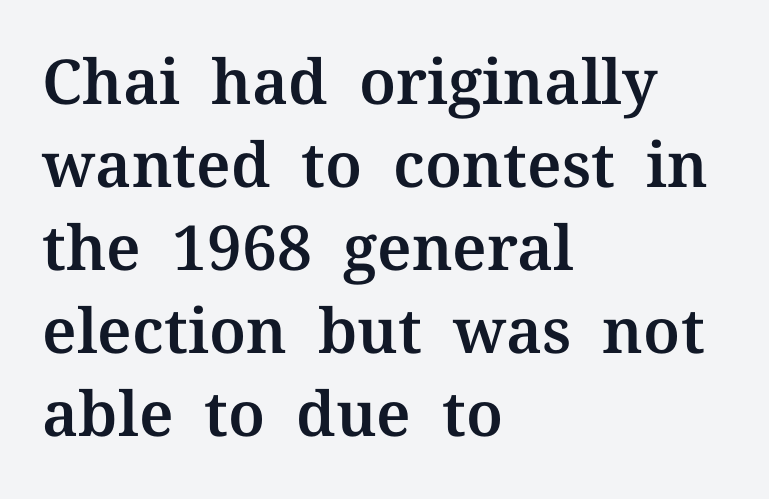
The image shows 62 px serif type, upright; set left-aligned, normal line spacing (1.34x), normal letter spacing, not underlined; medium stroke contrast and a medium x-height.
